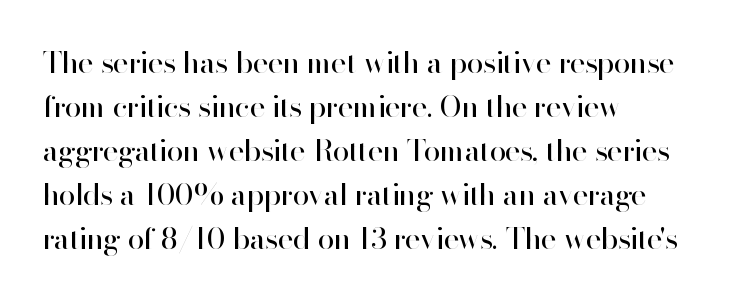
The image shows 30 px regular-weight sans-serif type, upright; set left-aligned, normal line spacing (1.47x), normal letter spacing, not underlined; high stroke contrast and a small x-height.
